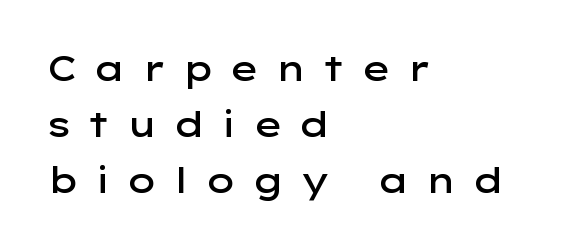
Q: Is the text bold? A: Semi-bold.
Q: Is the text italic (slanted)? A: No, it is upright.
Q: Is the typeface a serif or a sans-serif typeface? A: Sans-serif.
Q: Is the text underlined? A: No.
Q: How is the paragraph aligned? A: Left-aligned.
Q: Is the spacing between letters normal or unusually wide? A: Unusually wide.
Q: Is the spacing between lines tight, normal or loose? A: Normal.
Q: Width (condensed, normal, or wide)? A: Wide.
Q: Stroke contrast? A: Low.
Q: x-height? A: Medium.
Q: Monospaced? A: No.
